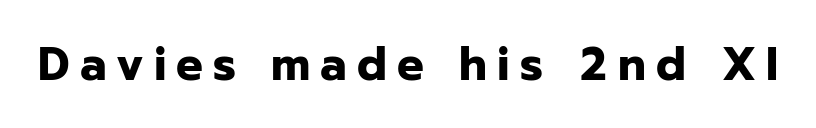
The image shows 47 px bold sans-serif type, upright; set unusually wide letter spacing (+0.21 em), not underlined; low stroke contrast and a medium x-height.
